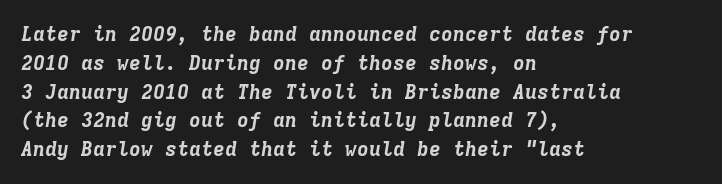
The image shows 20 px bold type, italic (leaning right); set left-aligned, normal line spacing (1.44x), normal letter spacing, not underlined.
